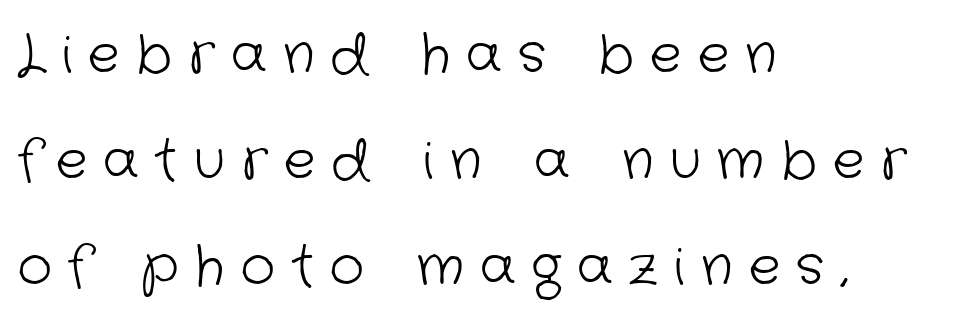
Spacing verdict: proportional, widths tailored to each character. The designer dialed line spacing up above the default. Underlining? Definitely not there. The passage shown is not bold in any degree.
